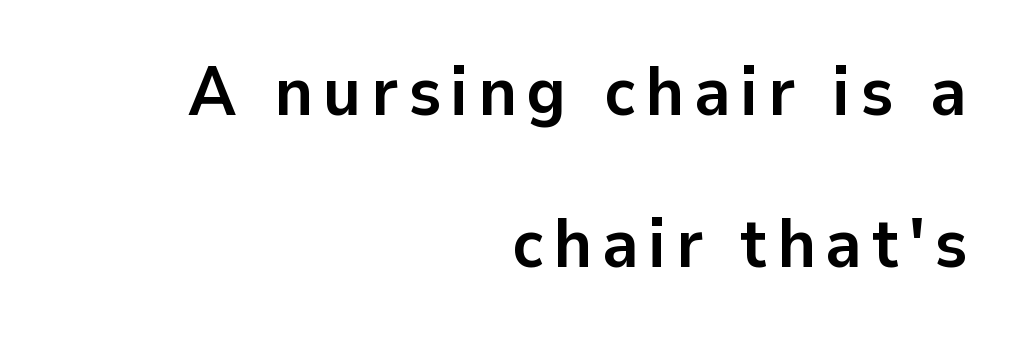
The image shows 69 px semibold sans-serif type, upright; set right-aligned, loose line spacing (2.2x), not underlined; low stroke contrast and a medium x-height.
